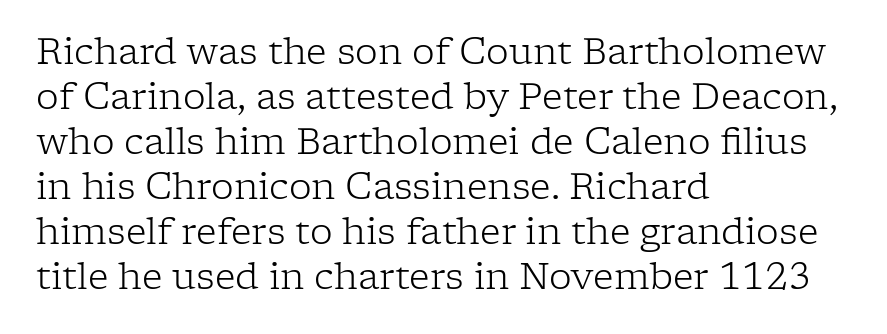
Letterform terminals end in serifs throughout the passage. Successive baselines arrive at the customary interval. Proportional: the letters do not fall into vertical columns. Posture: vertical.
